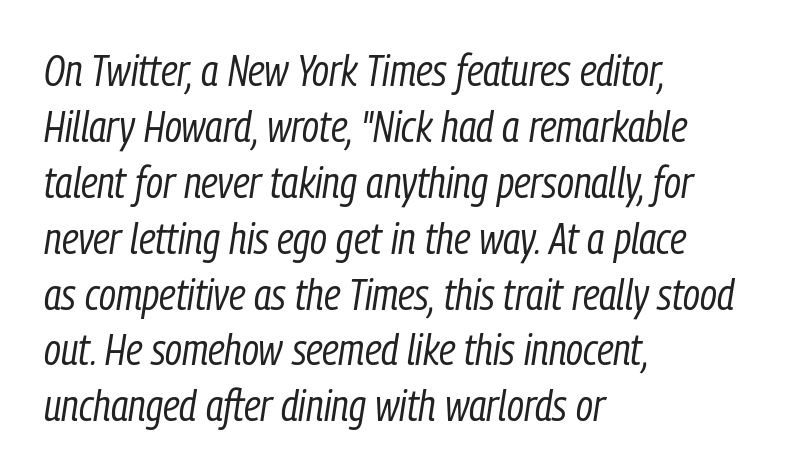
{"italic": "yes", "lean": "right", "slant_degrees": 9, "bold": "no", "weight": "regular", "width": "condensed", "stroke_contrast": "low", "x_height": "medium", "monospaced": "no", "underline": "no", "align": "left", "line_spacing": "normal", "line_spacing_ratio": 1.3, "letter_spacing": "normal", "letter_spacing_em": 0.0, "glyph_px": 43}
